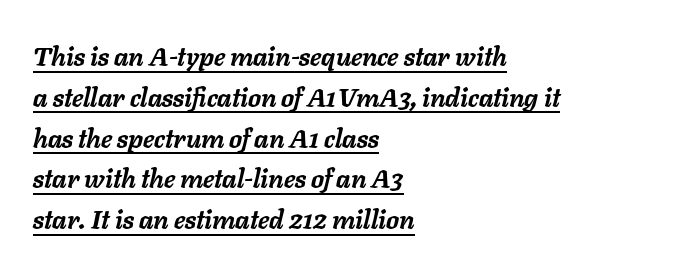
Q: Is the text bold? A: Yes.
Q: Is the text italic (slanted)? A: Yes, it leans right by about 11 degrees.
Q: Is the text underlined? A: Yes.
Q: How is the paragraph aligned? A: Left-aligned.
Q: Is the spacing between letters normal or unusually wide? A: Normal.
Q: Is the spacing between lines tight, normal or loose? A: Normal.
